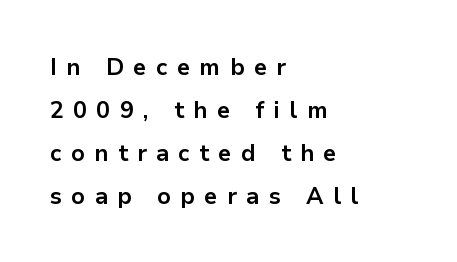
The image shows 23 px bold type, upright; set left-aligned, line spacing 1.87x, unusually wide letter spacing (+0.41 em), not underlined.
